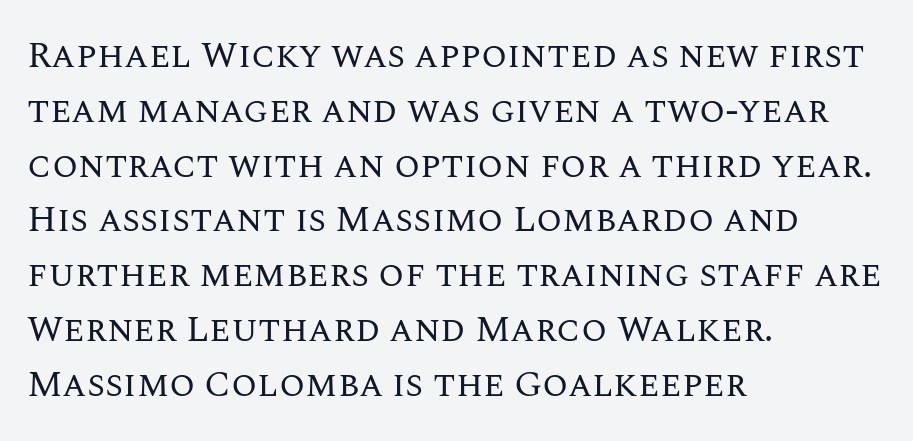
The space directly below the letters is spotless. Does the leading feel generous? No, just average. Letter spacing: default. A roman cut, with each character standing at attention.
